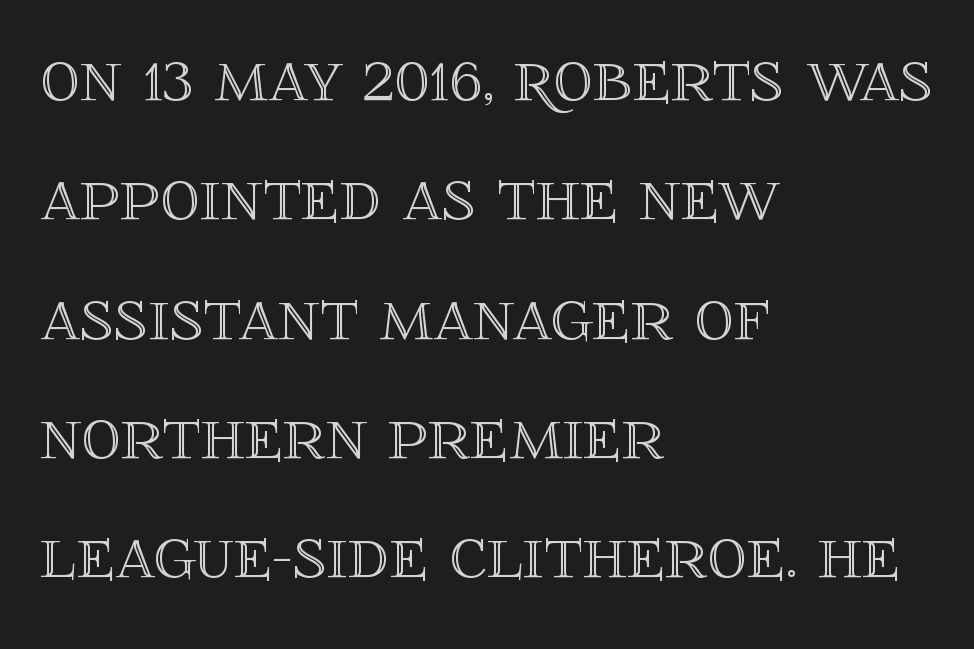
Nobody drew a line under any word here. This sample keeps an unexceptional amount of space between lines. The typesetter chose a ragged-right arrangement here. You could not count columns in this text — the font is proportionally spaced.
